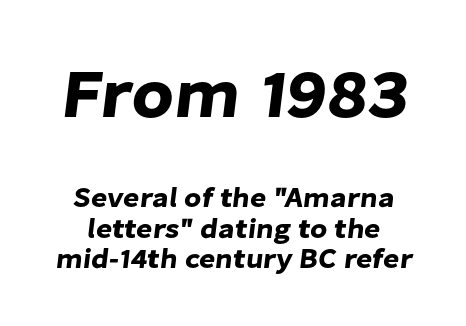
{"serif": "no", "width": "normal", "stroke_contrast": "low", "x_height": "medium", "monospaced": "no", "underline": "no", "line_spacing": "tight", "line_spacing_ratio": 1.09, "letter_spacing": "normal", "letter_spacing_em": 0.0, "larger_block": "first", "size_ratio": 2.46, "glyph_px": 69}
